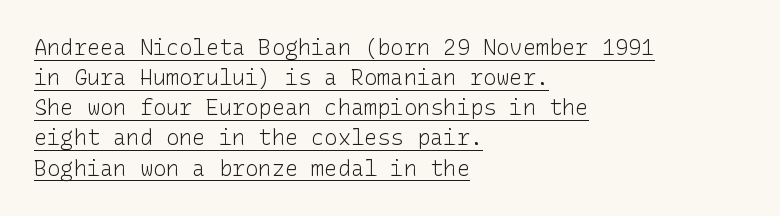
The image shows 22 px text type, upright; set left-aligned, normal line spacing (1.37x), normal letter spacing, underlined.
